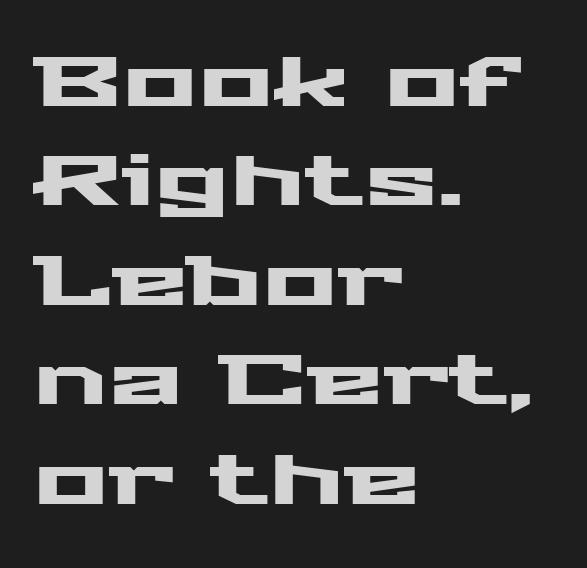
The rendering shows plain stroke endings on the letterforms — a sans-serif design. In CSS terms this would be text-align: left. Italic? Not at all — the glyphs are vertical. Students, note that the glyphs here touch the page at normal intervals. Each letter keeps its own natural width here, so spacing adapts to shape. Each row of text sits above clean, open space.
